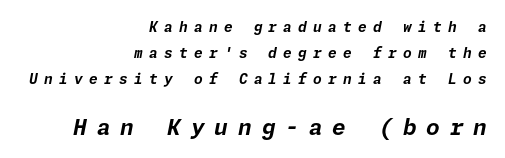
The image shows 22 px bold type, italic (leaning right); set right-aligned, line spacing 1.86x, unusually wide letter spacing (+0.45 em), not underlined; the second (bottom) block is 1.57x larger.
